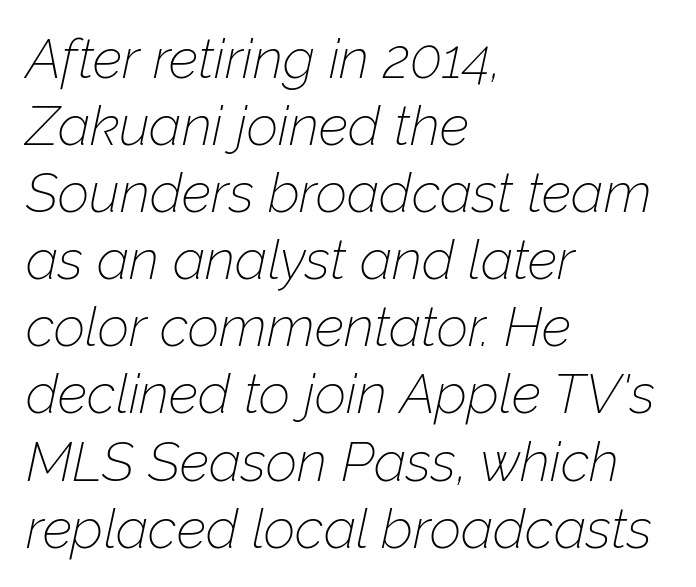
Standard letterfit; no display-style spreading of the glyphs. Weight: not bold — regular or lighter. Where is the straight margin? On the left. If you drew a line through each stem, it would be angled.
